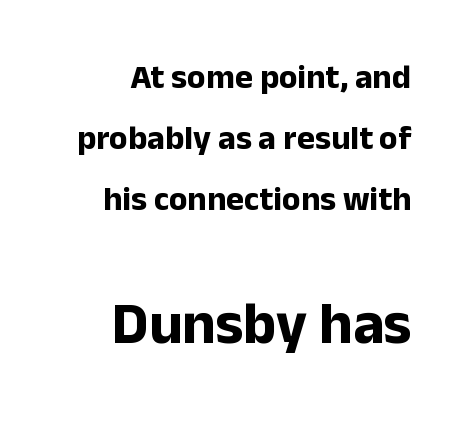
{"serif": "no", "italic": "no", "bold": "yes", "weight": "bold", "width": "normal", "stroke_contrast": "low", "x_height": "medium", "monospaced": "no", "underline": "no", "align": "right", "line_spacing_ratio": 1.79, "letter_spacing": "normal", "letter_spacing_em": 0.0, "larger_block": "second", "size_ratio": 1.74, "glyph_px": 59}
